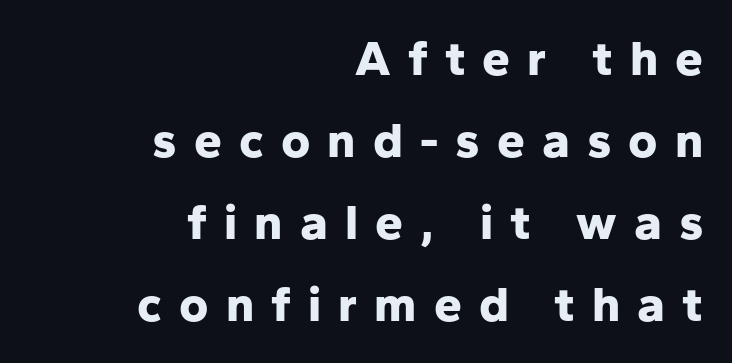
{"serif": "no", "italic": "no", "bold": "yes", "weight": "bold", "width": "normal", "stroke_contrast": "low", "x_height": "medium", "monospaced": "no", "underline": "no", "align": "right", "line_spacing": "normal", "line_spacing_ratio": 1.64, "letter_spacing": "wide", "letter_spacing_em": 0.34, "glyph_px": 50}
